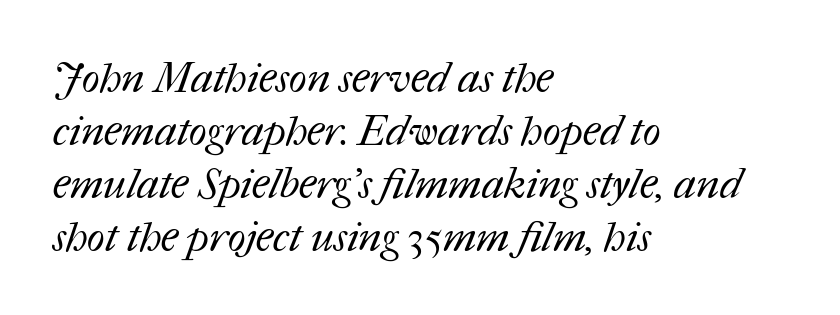
{"bold": "no", "weight": "regular", "width": "normal", "stroke_contrast": "medium", "x_height": "medium", "monospaced": "no", "underline": "no", "align": "left", "line_spacing": "normal", "line_spacing_ratio": 1.26, "letter_spacing": "normal", "letter_spacing_em": 0.0, "glyph_px": 42}
